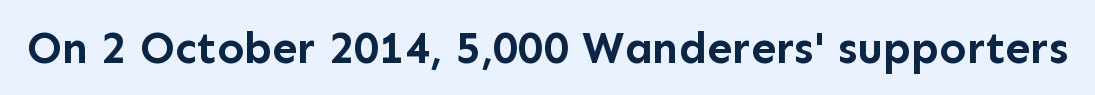
The image shows 45 px semibold sans-serif type, upright; set normal letter spacing, not underlined; low stroke contrast and a medium x-height.
